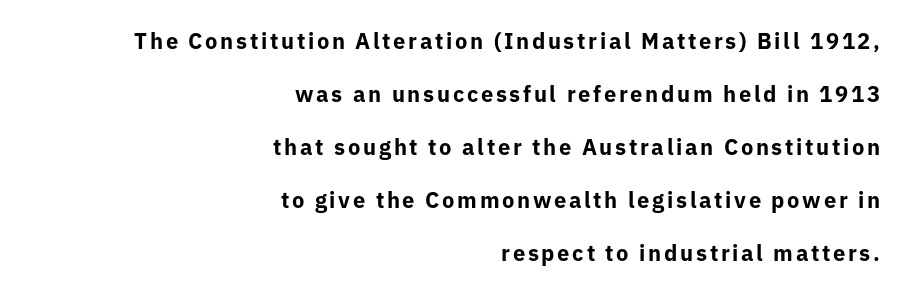
{"italic": "no", "bold": "yes", "underline": "no", "align": "right", "line_spacing": "loose", "line_spacing_ratio": 2.41, "glyph_px": 22}
